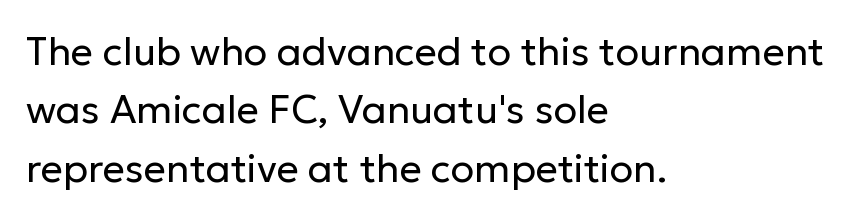
Q: Is the text bold? A: No.
Q: Is the text italic (slanted)? A: No, it is upright.
Q: Is the typeface a serif or a sans-serif typeface? A: Sans-serif.
Q: Is the text underlined? A: No.
Q: How is the paragraph aligned? A: Left-aligned.
Q: Is the spacing between letters normal or unusually wide? A: Normal.
Q: Is the spacing between lines tight, normal or loose? A: Normal.
Q: Width (condensed, normal, or wide)? A: Normal.
Q: Stroke contrast? A: Low.
Q: x-height? A: Medium.
Q: Monospaced? A: No.
